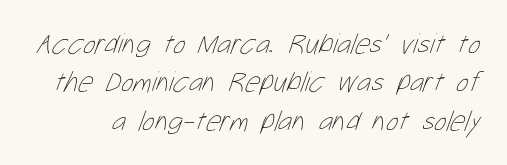
{"bold": "no", "weight": "thin", "width": "condensed", "stroke_contrast": "low", "x_height": "medium", "monospaced": "no", "underline": "no", "line_spacing": "normal", "line_spacing_ratio": 1.32, "letter_spacing": "normal", "letter_spacing_em": 0.0, "glyph_px": 29}
